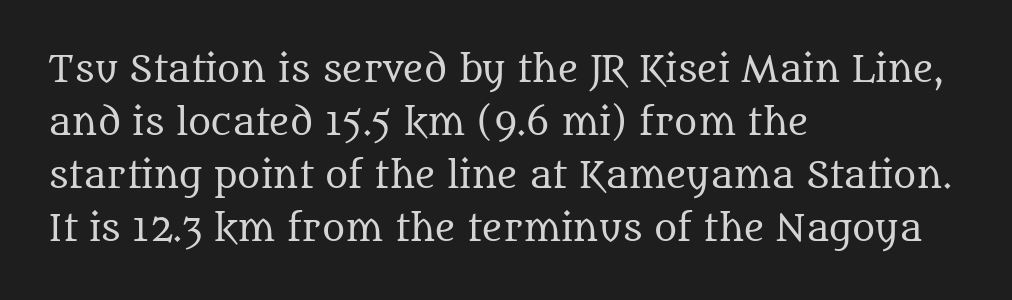
The image shows 35 px regular-weight serif type, upright; set left-aligned, normal line spacing (1.51x), normal letter spacing, not underlined; medium stroke contrast and a large x-height.
